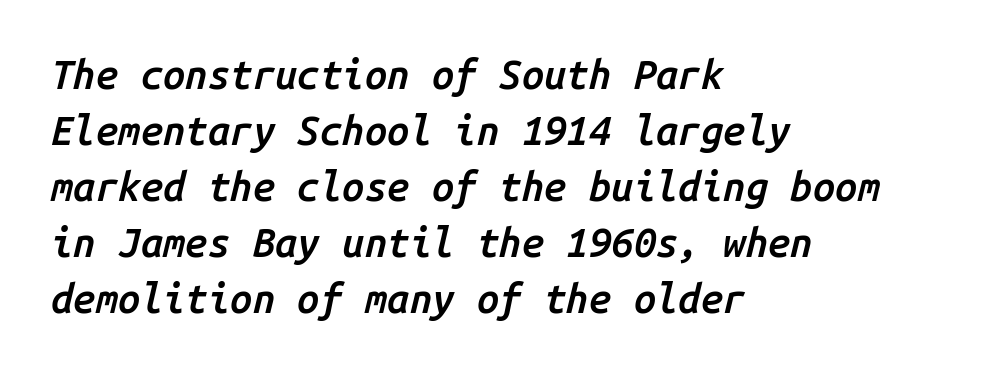
The image shows 40 px semibold type, italic (leaning right), monospaced; set left-aligned, normal line spacing (1.4x), normal letter spacing, not underlined; low stroke contrast and a medium x-height.
